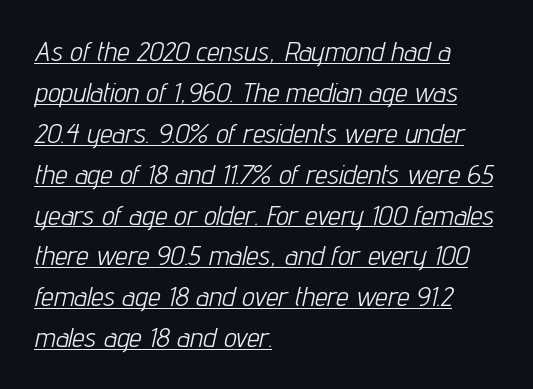
The image shows 28 px light, condensed type, italic (leaning right); set left-aligned, normal line spacing (1.46x), normal letter spacing, underlined; low stroke contrast and a medium x-height.
